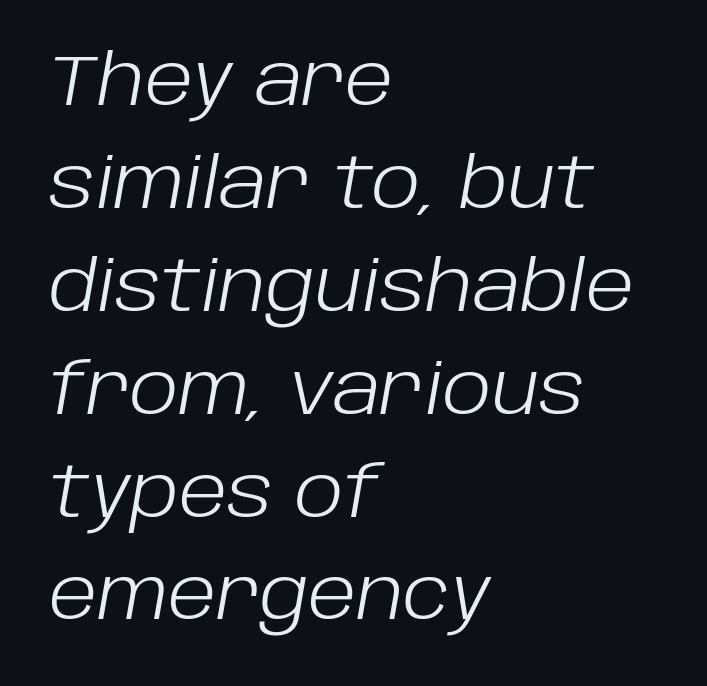
Reading down the column, the eye jumps a familiar distance to each next line. How are the letters spaced? Ordinarily, with no added tracking. The weight would be labelled regular, book, light, or lighter still. Left-aligned paragraph, ragged on the right.
